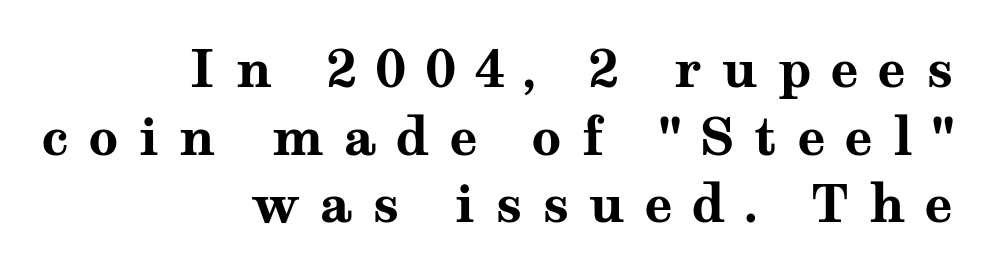
Stroke thickness is high; the sample reads as a true bold. Quick note: underline off. Reading down the column, the eye jumps a familiar distance to each next line. Nope, not italic — everything's standing straight. A serif font was chosen for this passage.
